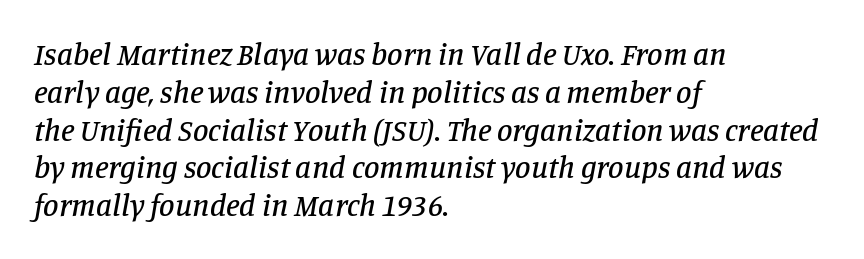
{"serif": "yes", "italic": "yes", "lean": "right", "slant_degrees": 11, "width": "normal", "stroke_contrast": "low", "x_height": "large", "monospaced": "no", "underline": "no", "align": "left", "line_spacing_ratio": 1.22, "letter_spacing": "normal", "letter_spacing_em": 0.0, "glyph_px": 31}
